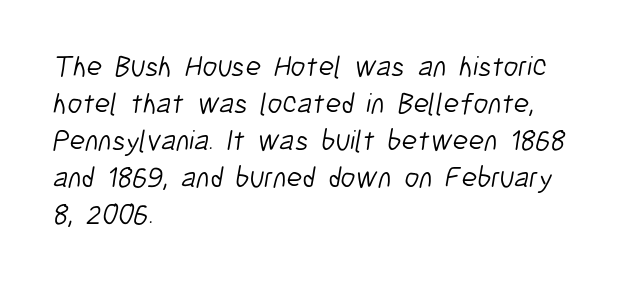
The string is rendered with underlining switched off. The typeface chosen for these lines omits serifs. The letters advance in unequal steps, a hallmark of proportional type. Short and long lines alike share a common starting point at left. Vertical spacing — default. No chunkiness to these letters — they're not bold.
